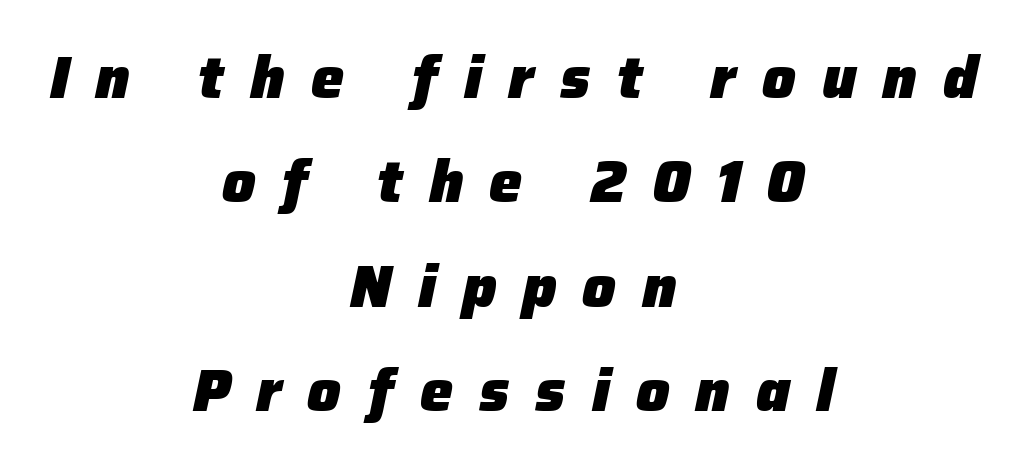
{"italic": "yes", "lean": "right", "slant_degrees": 12, "bold": "yes", "weight": "heavy", "width": "normal", "stroke_contrast": "low", "x_height": "medium", "monospaced": "no", "underline": "no", "align": "center", "line_spacing_ratio": 1.77, "letter_spacing": "wide", "letter_spacing_em": 0.44, "glyph_px": 59}
